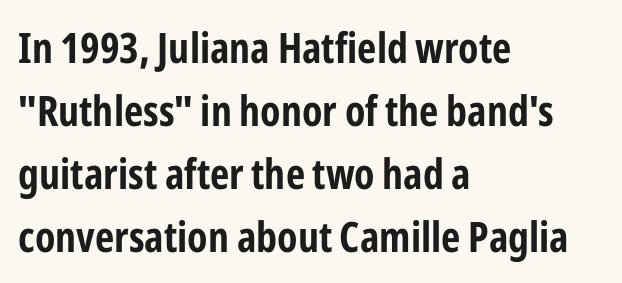
Q: Is the text bold? A: Yes.
Q: Is the text italic (slanted)? A: No, it is upright.
Q: Is the typeface a serif or a sans-serif typeface? A: Sans-serif.
Q: Is the text underlined? A: No.
Q: How is the paragraph aligned? A: Left-aligned.
Q: Is the spacing between letters normal or unusually wide? A: Normal.
Q: Is the spacing between lines tight, normal or loose? A: Normal.
Q: Width (condensed, normal, or wide)? A: Condensed.
Q: Stroke contrast? A: Low.
Q: x-height? A: Medium.
Q: Monospaced? A: No.
